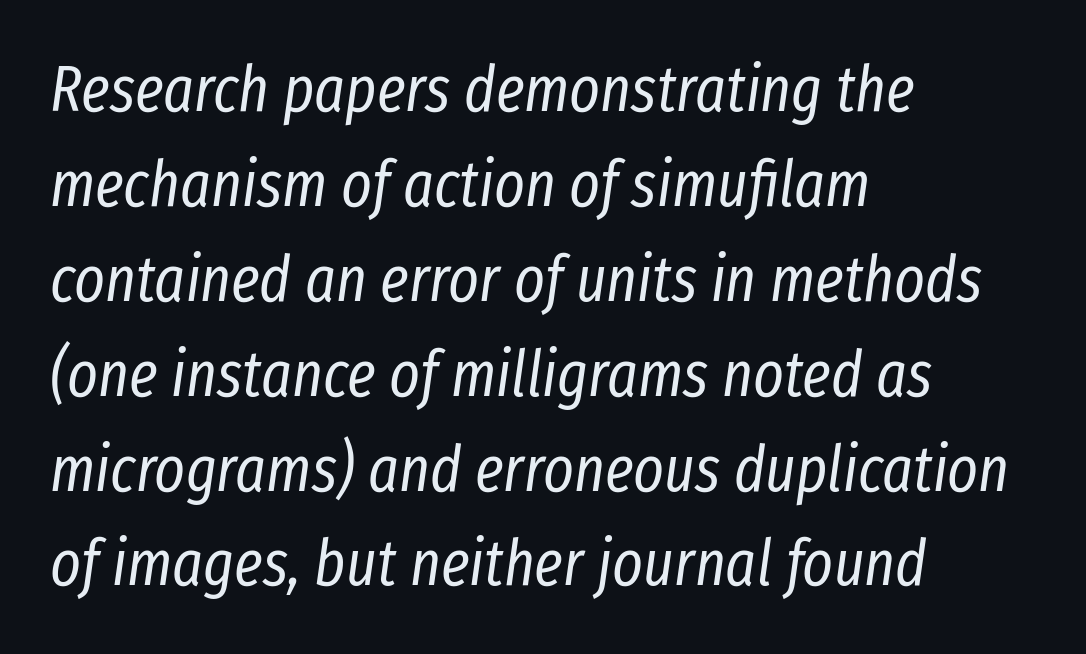
The image shows 65 px regular-weight, condensed type, italic (leaning right); set left-aligned, normal line spacing (1.46x), normal letter spacing, not underlined; low stroke contrast and a medium x-height.
